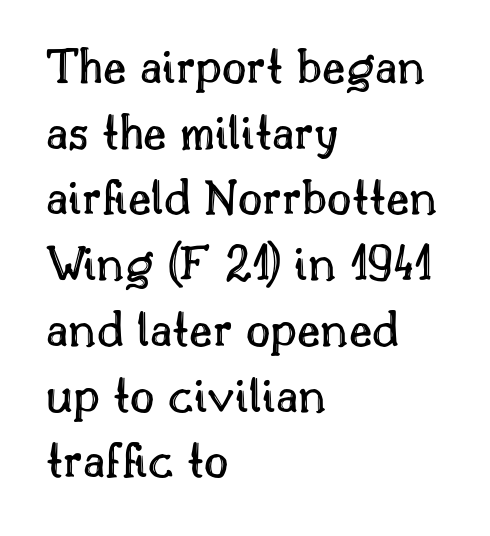
{"italic": "no", "width": "normal", "x_height": "small", "monospaced": "no", "underline": "no", "align": "left", "line_spacing_ratio": 1.24, "letter_spacing": "normal", "letter_spacing_em": 0.0, "glyph_px": 53}
